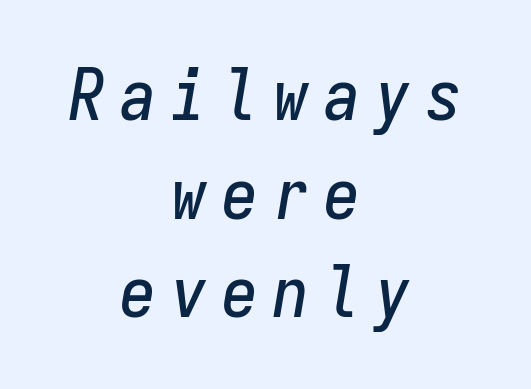
{"italic": "yes", "lean": "right", "slant_degrees": 9, "width": "condensed", "stroke_contrast": "low", "x_height": "medium", "monospaced": "yes", "underline": "no", "align": "center", "line_spacing": "normal", "line_spacing_ratio": 1.37, "letter_spacing": "wide", "letter_spacing_em": 0.21, "glyph_px": 72}
